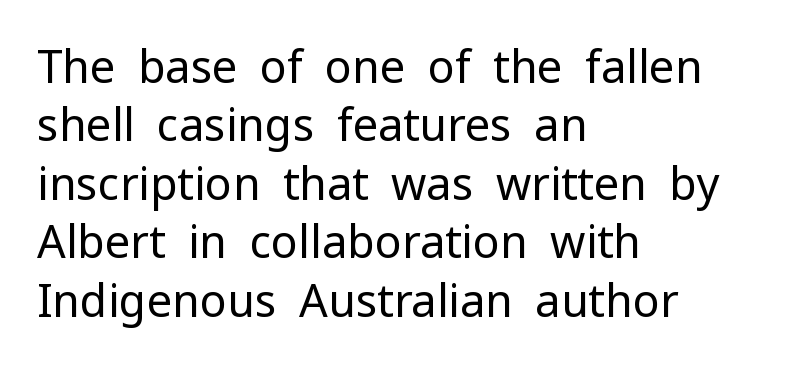
Q: Is the text bold? A: No.
Q: Is the text italic (slanted)? A: No, it is upright.
Q: Is the typeface a serif or a sans-serif typeface? A: Sans-serif.
Q: Is the text underlined? A: No.
Q: How is the paragraph aligned? A: Left-aligned.
Q: Is the spacing between letters normal or unusually wide? A: Normal.
Q: Is the spacing between lines tight, normal or loose? A: Normal.
Q: Width (condensed, normal, or wide)? A: Normal.
Q: Stroke contrast? A: Low.
Q: x-height? A: Medium.
Q: Monospaced? A: No.
